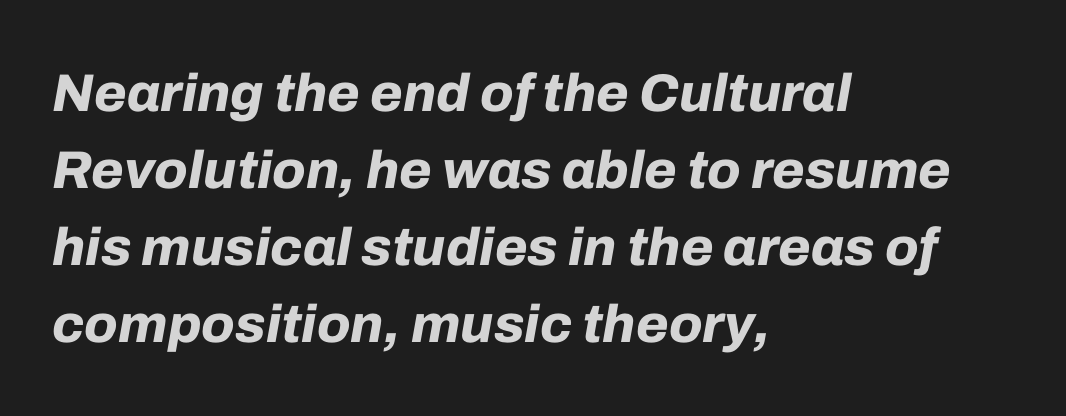
Q: Is the text bold? A: Yes.
Q: Is the text italic (slanted)? A: Yes, it leans right by about 10 degrees.
Q: Is the text underlined? A: No.
Q: How is the paragraph aligned? A: Left-aligned.
Q: Is the spacing between letters normal or unusually wide? A: Normal.
Q: Is the spacing between lines tight, normal or loose? A: Normal.
Q: Width (condensed, normal, or wide)? A: Normal.
Q: Stroke contrast? A: Low.
Q: x-height? A: Medium.
Q: Monospaced? A: No.
